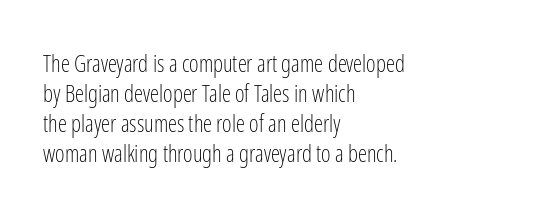
The image shows 23 px text type, upright; set left-aligned, normal line spacing (1.31x), normal letter spacing, not underlined.
